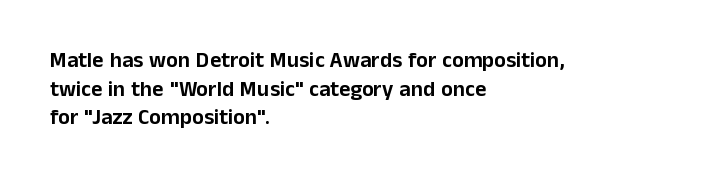
{"italic": "no", "underline": "no", "align": "left", "line_spacing": "normal", "line_spacing_ratio": 1.3, "letter_spacing": "normal", "letter_spacing_em": 0.0, "glyph_px": 22}
